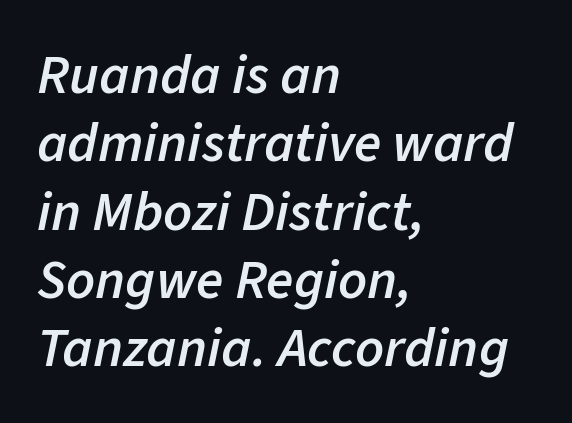
Each row of text sits above clean, open space. Typographic density is moderately raised because the face is semibold. Left-aligned paragraph, ragged on the right. Note the varied advance widths — an 'i' is clearly narrower than an 'm'. Tracking value appears to be zero — textbook default spacing.
